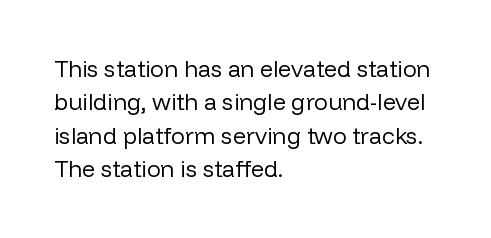
How would I describe the line gaps? Plain and ordinary. Just letters on the line, the space beneath them empty. Alignment: flush left. In terms of posture, this sample is upright.
